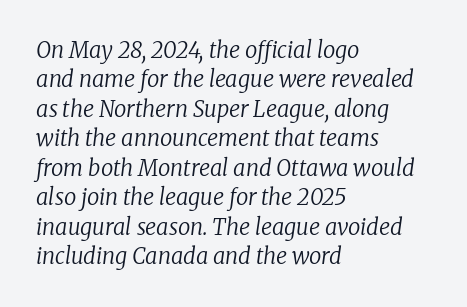
Q: Is the text bold? A: No.
Q: Is the text italic (slanted)? A: Yes, it leans right by about 8 degrees.
Q: Is the text underlined? A: No.
Q: How is the paragraph aligned? A: Left-aligned.
Q: Is the spacing between letters normal or unusually wide? A: Normal.
Q: Is the spacing between lines tight, normal or loose? A: Normal.
